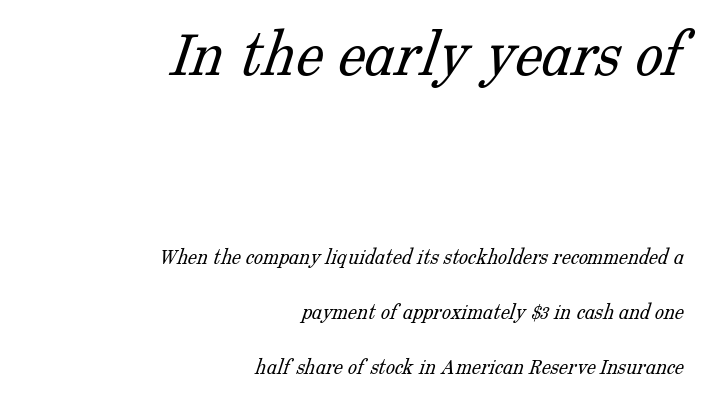
Q: Is the text bold? A: No.
Q: Is the typeface a serif or a sans-serif typeface? A: Serif.
Q: Is the text underlined? A: No.
Q: How is the paragraph aligned? A: Right-aligned.
Q: Is the spacing between letters normal or unusually wide? A: Normal.
Q: Is the spacing between lines tight, normal or loose? A: Loose.
Q: Which block of text is set in a larger size, the first (top) or the second (bottom)? A: The first (top) one.
Q: Width (condensed, normal, or wide)? A: Normal.
Q: Stroke contrast? A: Low.
Q: x-height? A: Medium.
Q: Monospaced? A: No.
